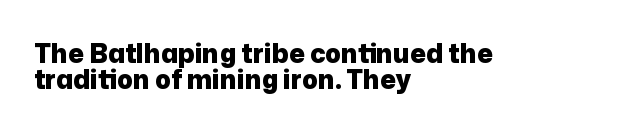
{"italic": "no", "bold": "yes", "underline": "no", "align": "left", "line_spacing": "tight", "line_spacing_ratio": 1.01, "letter_spacing": "normal", "letter_spacing_em": 0.0, "glyph_px": 26}
